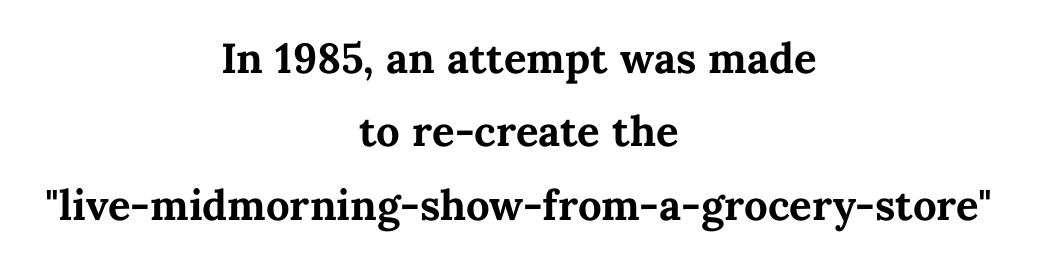
{"italic": "no", "bold": "yes", "weight": "semibold", "width": "normal", "stroke_contrast": "medium", "x_height": "medium", "monospaced": "no", "underline": "no", "align": "center", "line_spacing": "normal", "line_spacing_ratio": 1.31, "letter_spacing": "normal", "letter_spacing_em": 0.0, "glyph_px": 56}
